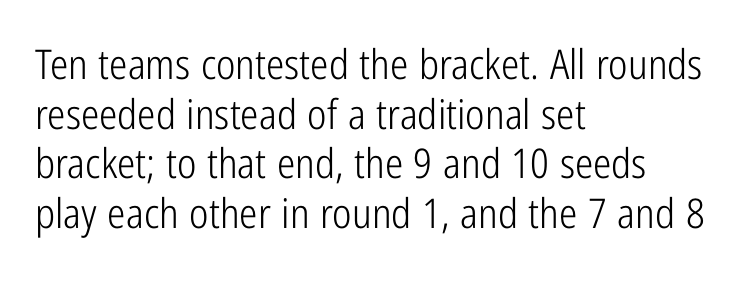
Q: Is the text bold? A: No.
Q: Is the text italic (slanted)? A: No, it is upright.
Q: Is the typeface a serif or a sans-serif typeface? A: Sans-serif.
Q: Is the text underlined? A: No.
Q: How is the paragraph aligned? A: Left-aligned.
Q: Is the spacing between letters normal or unusually wide? A: Normal.
Q: Width (condensed, normal, or wide)? A: Condensed.
Q: Stroke contrast? A: Low.
Q: x-height? A: Medium.
Q: Monospaced? A: No.
